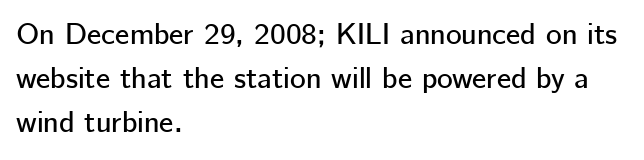
{"serif": "no", "italic": "no", "width": "normal", "stroke_contrast": "low", "x_height": "medium", "monospaced": "no", "underline": "no", "align": "left", "line_spacing": "normal", "line_spacing_ratio": 1.47, "letter_spacing": "normal", "letter_spacing_em": 0.0, "glyph_px": 30}
